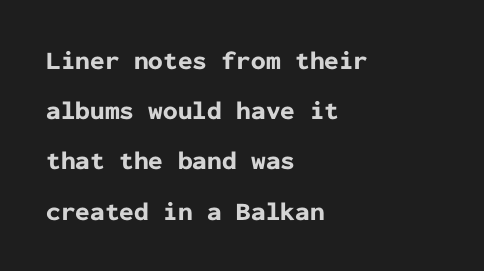
Q: Is the text bold? A: Yes.
Q: Is the text italic (slanted)? A: No, it is upright.
Q: Is the text underlined? A: No.
Q: How is the paragraph aligned? A: Left-aligned.
Q: Is the spacing between letters normal or unusually wide? A: Normal.
Q: Is the spacing between lines tight, normal or loose? A: Loose.
